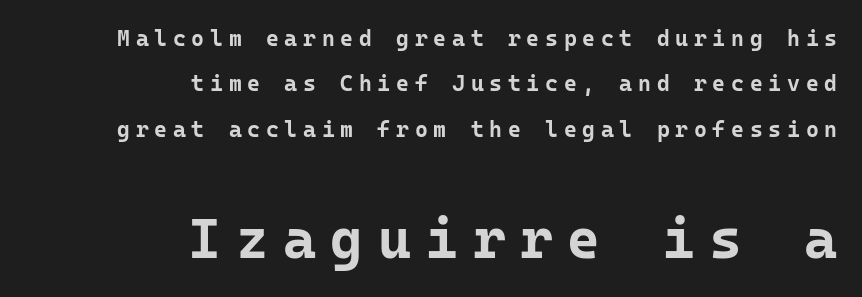
Tracking value appears strongly positive — letters spread wide. Posture: upright roman. Reading top to bottom, the characters get bigger at the block break. Stroke terminals: plain, sans-serif.
